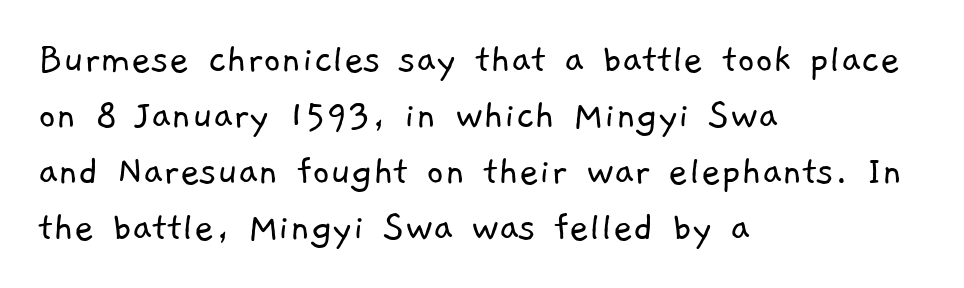
{"serif": "no", "bold": "no", "weight": "light", "width": "normal", "stroke_contrast": "low", "x_height": "medium", "monospaced": "no", "underline": "no", "align": "left", "line_spacing": "normal", "line_spacing_ratio": 1.3, "letter_spacing": "normal", "letter_spacing_em": 0.0, "glyph_px": 43}
